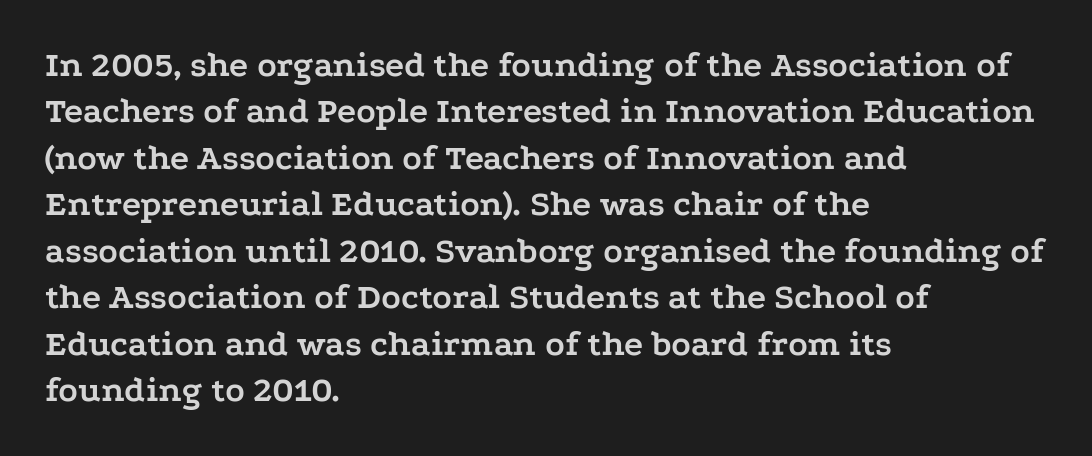
The image shows 36 px semibold, wide serif type, upright; set left-aligned, normal line spacing (1.29x), normal letter spacing, not underlined; low stroke contrast and a medium x-height.
